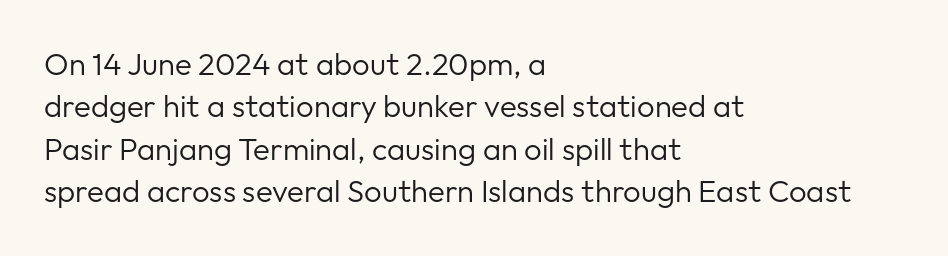
The image shows 31 px regular-weight sans-serif type, upright; set left-aligned, normal line spacing (1.37x), normal letter spacing, not underlined; low stroke contrast and a medium x-height.
